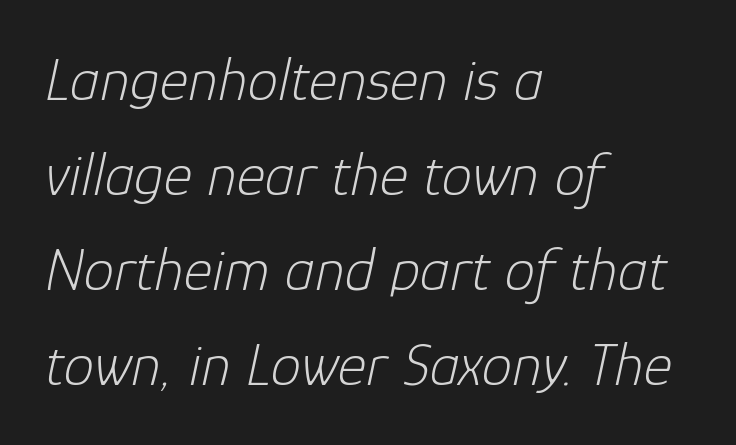
The image shows 61 px light type, italic (leaning right); set left-aligned, normal line spacing (1.56x), normal letter spacing, not underlined; low stroke contrast and a medium x-height.
